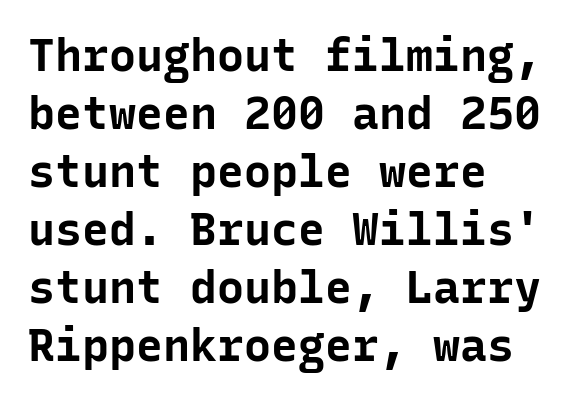
No word sits above an underline. What's the leading like? Ordinary, nothing unusual. Emphasis by weight is at full strength: bold. Alignment: flush left. The axis of the letterforms is exactly vertical. Is the letter spacing exaggerated? No — it looks like the ordinary default.
